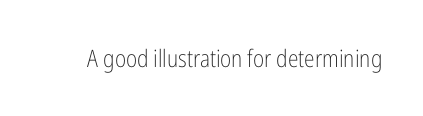
Only glyphs here, with clear space below each row. Notice how the stems are strictly vertical — no italics here. Between one letter and the next there's only the usual sliver of space. Is this a heavy cut? Hardly; it is regular or lighter.
